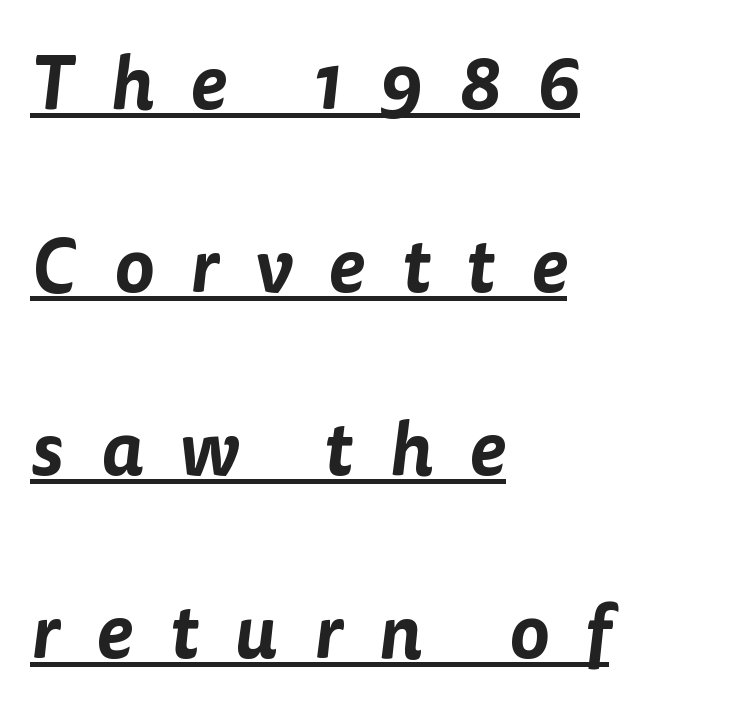
The image shows 75 px sans-serif type; set left-aligned, loose line spacing (2.44x), unusually wide letter spacing (+0.49 em), underlined; low stroke contrast and a medium x-height.
